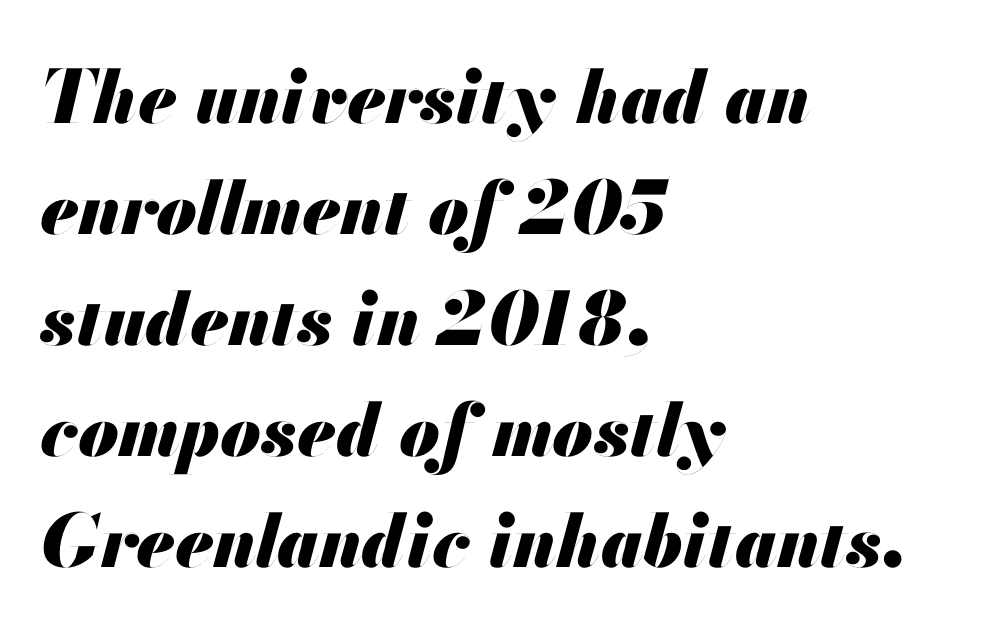
{"italic": "yes", "lean": "right", "slant_degrees": 13, "bold": "yes", "weight": "heavy", "width": "normal", "stroke_contrast": "medium", "x_height": "small", "monospaced": "no", "underline": "no", "align": "left", "line_spacing": "normal", "line_spacing_ratio": 1.52, "letter_spacing": "normal", "letter_spacing_em": 0.0, "glyph_px": 73}
